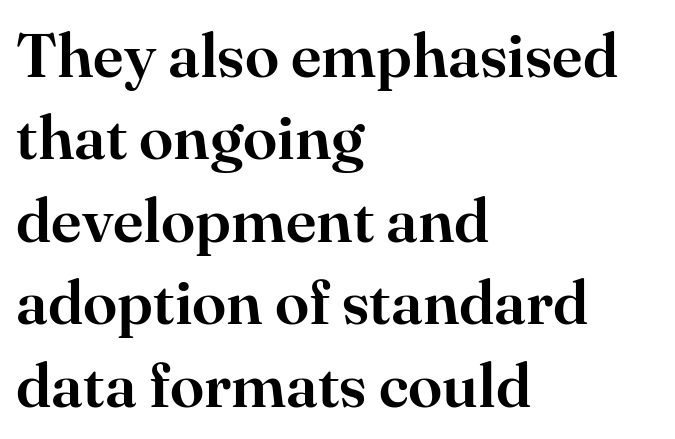
Q: Is the text italic (slanted)? A: No, it is upright.
Q: Is the typeface a serif or a sans-serif typeface? A: Serif.
Q: Is the text underlined? A: No.
Q: How is the paragraph aligned? A: Left-aligned.
Q: Is the spacing between letters normal or unusually wide? A: Normal.
Q: Is the spacing between lines tight, normal or loose? A: Normal.
Q: Width (condensed, normal, or wide)? A: Normal.
Q: Stroke contrast? A: High.
Q: x-height? A: Small.
Q: Monospaced? A: No.
